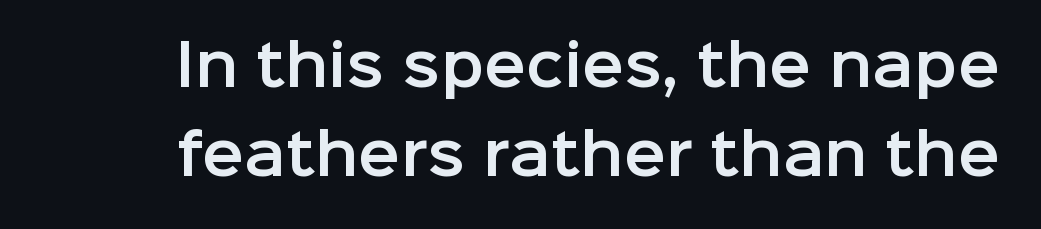
The image shows 56 px sans-serif type, upright; set normal line spacing (1.59x), normal letter spacing, not underlined; low stroke contrast and a medium x-height.
